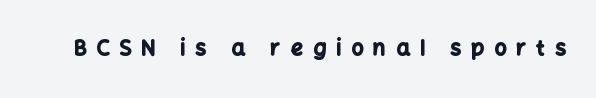
{"italic": "no", "bold": "yes", "underline": "no", "letter_spacing": "wide", "letter_spacing_em": 0.49, "glyph_px": 21}
